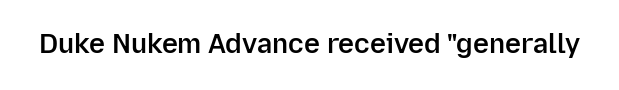
The image shows 27 px text type, upright; set normal letter spacing, not underlined.
